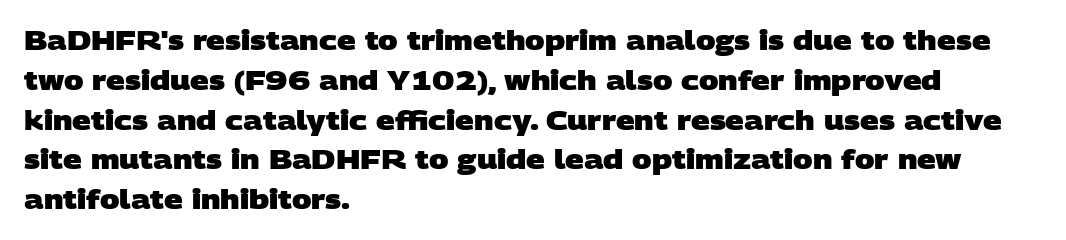
{"bold": "yes", "underline": "no", "align": "left", "line_spacing": "normal", "line_spacing_ratio": 1.53, "letter_spacing": "normal", "letter_spacing_em": 0.0, "glyph_px": 26}
